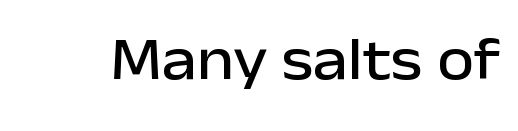
The tracking reads as untouched default to a designer's eye. What kind of face is this? One without serifs — a sans. In terms of posture, this sample is upright. Rule under the text: the space is simply empty. You could not count columns in this text — the font is proportionally spaced.
